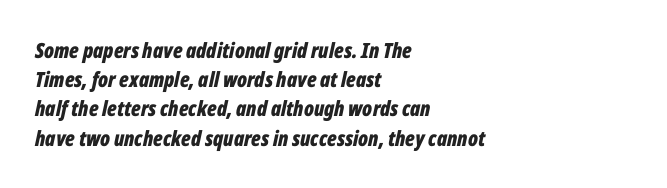
Q: Is the text bold? A: Yes.
Q: Is the text italic (slanted)? A: Yes, it leans right by about 12 degrees.
Q: Is the text underlined? A: No.
Q: How is the paragraph aligned? A: Left-aligned.
Q: Is the spacing between letters normal or unusually wide? A: Normal.
Q: Is the spacing between lines tight, normal or loose? A: Normal.
